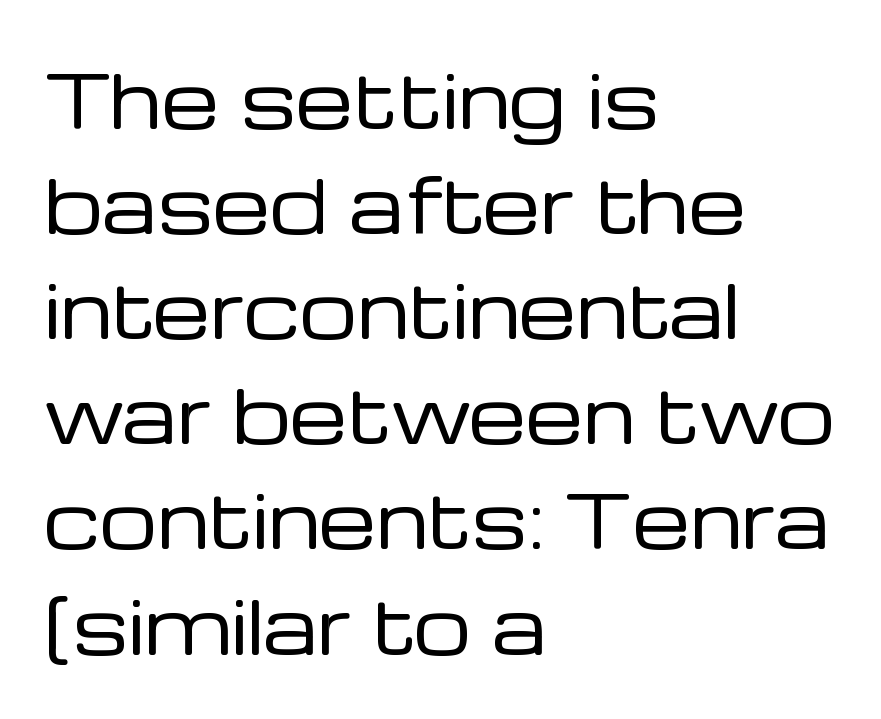
The image shows 73 px regular-weight sans-serif type, upright; set left-aligned, normal line spacing (1.44x), normal letter spacing, not underlined; low stroke contrast and a medium x-height.
